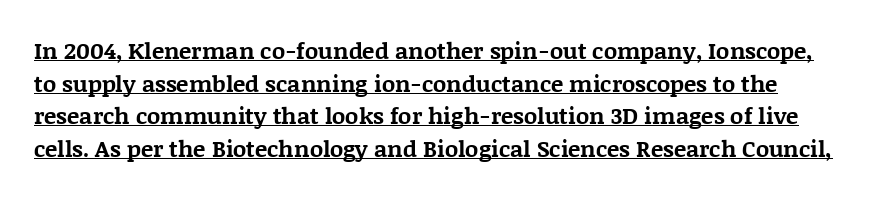
The image shows 23 px bold type, upright; set normal line spacing (1.42x), normal letter spacing, underlined.
